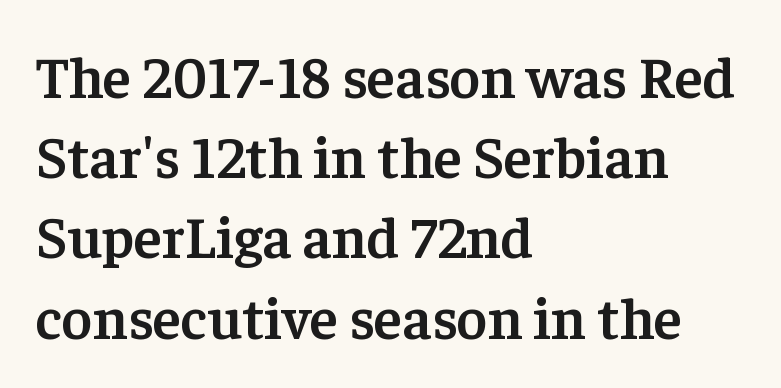
{"serif": "yes", "italic": "no", "bold": "semi", "weight": "semibold", "width": "normal", "stroke_contrast": "low", "x_height": "medium", "monospaced": "no", "underline": "no", "align": "left", "line_spacing": "normal", "line_spacing_ratio": 1.36, "letter_spacing": "normal", "letter_spacing_em": 0.0, "glyph_px": 59}
